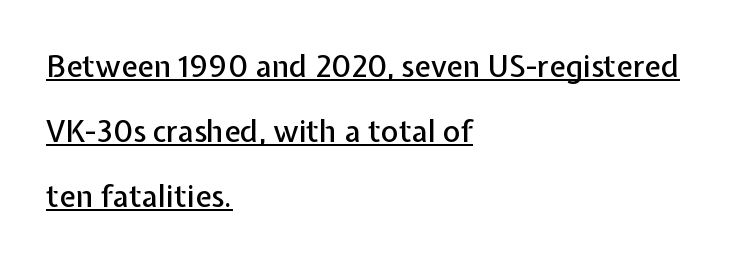
Q: Is the text italic (slanted)? A: No, it is upright.
Q: Is the typeface a serif or a sans-serif typeface? A: Sans-serif.
Q: Is the text underlined? A: Yes.
Q: How is the paragraph aligned? A: Left-aligned.
Q: Is the spacing between letters normal or unusually wide? A: Normal.
Q: Is the spacing between lines tight, normal or loose? A: Loose.
Q: Width (condensed, normal, or wide)? A: Normal.
Q: Stroke contrast? A: Low.
Q: x-height? A: Medium.
Q: Monospaced? A: No.
